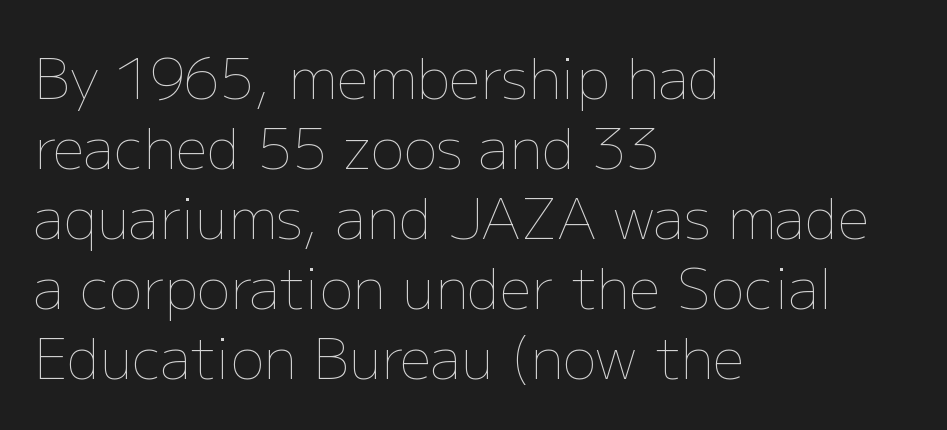
The image shows 56 px thin type, upright; set left-aligned, normal line spacing (1.25x), normal letter spacing, not underlined; low stroke contrast and a medium x-height.
